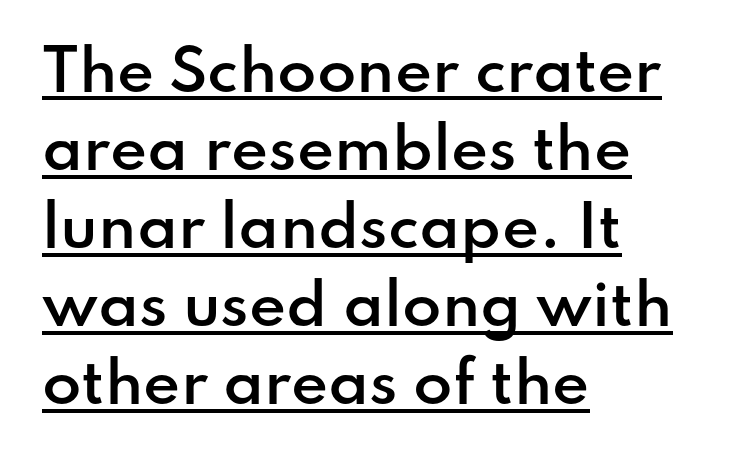
{"serif": "no", "italic": "no", "bold": "semi", "weight": "semibold", "width": "normal", "stroke_contrast": "low", "x_height": "small", "monospaced": "no", "underline": "yes", "align": "left", "line_spacing": "normal", "line_spacing_ratio": 1.37, "letter_spacing": "normal", "letter_spacing_em": 0.0, "glyph_px": 57}
